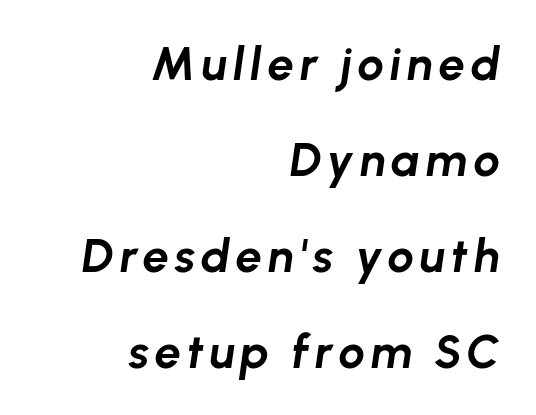
{"italic": "yes", "lean": "right", "slant_degrees": 8, "bold": "yes", "weight": "bold", "width": "normal", "stroke_contrast": "low", "x_height": "medium", "monospaced": "no", "underline": "no", "align": "right", "line_spacing": "loose", "line_spacing_ratio": 2.04, "glyph_px": 47}
